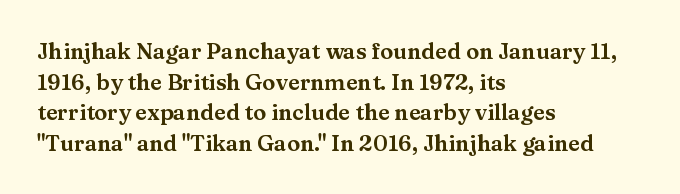
If you drew a line through each stem, it would be perfectly vertical. Honestly, the letter spacing is just normal — you wouldn't notice it. The words here are not underlined. Notice how the passage keeps a crisp vertical edge on the left only. Interline gaps are of average width in this sample.
